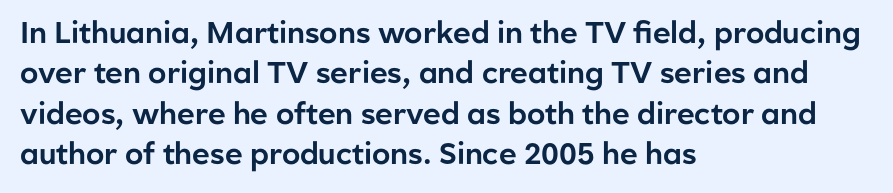
The image shows 30 px sans-serif type, upright; set left-aligned, normal line spacing (1.35x), normal letter spacing, not underlined; low stroke contrast and a medium x-height.
